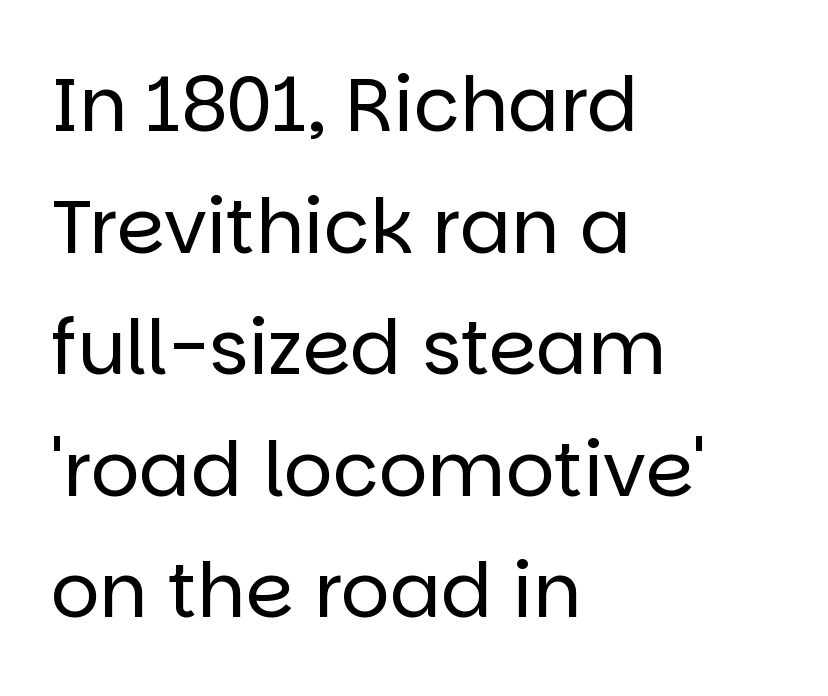
Q: Is the text bold? A: No.
Q: Is the text italic (slanted)? A: No, it is upright.
Q: Is the typeface a serif or a sans-serif typeface? A: Sans-serif.
Q: Is the text underlined? A: No.
Q: How is the paragraph aligned? A: Left-aligned.
Q: Is the spacing between letters normal or unusually wide? A: Normal.
Q: Is the spacing between lines tight, normal or loose? A: Normal.
Q: Width (condensed, normal, or wide)? A: Normal.
Q: Stroke contrast? A: Low.
Q: x-height? A: Large.
Q: Monospaced? A: No.
